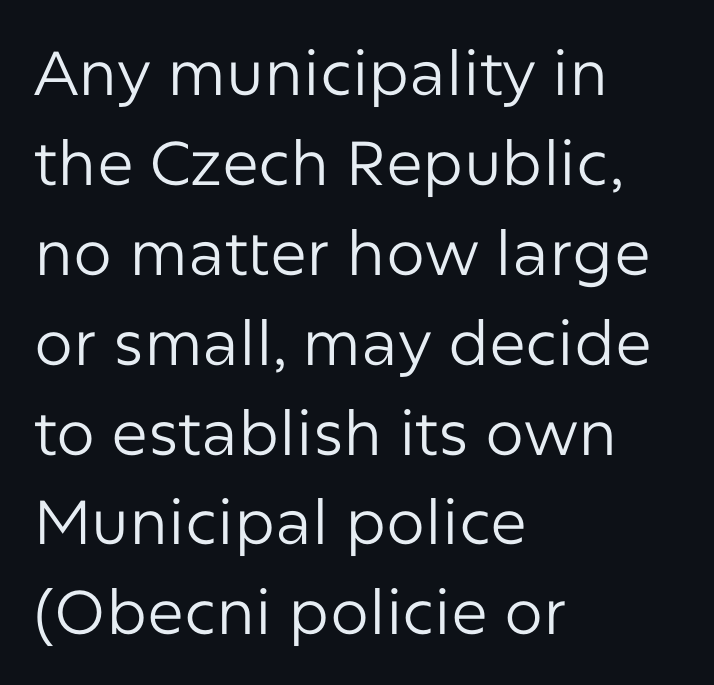
The image shows 62 px regular-weight sans-serif type, upright; set left-aligned, normal line spacing (1.45x), normal letter spacing, not underlined; low stroke contrast and a medium x-height.
